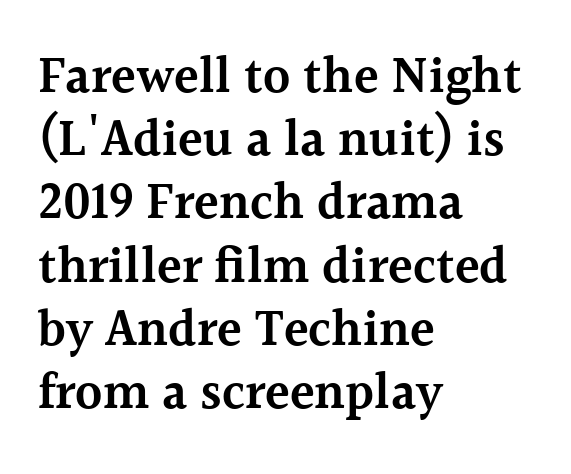
Q: Is the text bold? A: Semi-bold.
Q: Is the text italic (slanted)? A: No, it is upright.
Q: Is the typeface a serif or a sans-serif typeface? A: Serif.
Q: Is the text underlined? A: No.
Q: How is the paragraph aligned? A: Left-aligned.
Q: Is the spacing between letters normal or unusually wide? A: Normal.
Q: Width (condensed, normal, or wide)? A: Normal.
Q: x-height? A: Medium.
Q: Monospaced? A: No.
